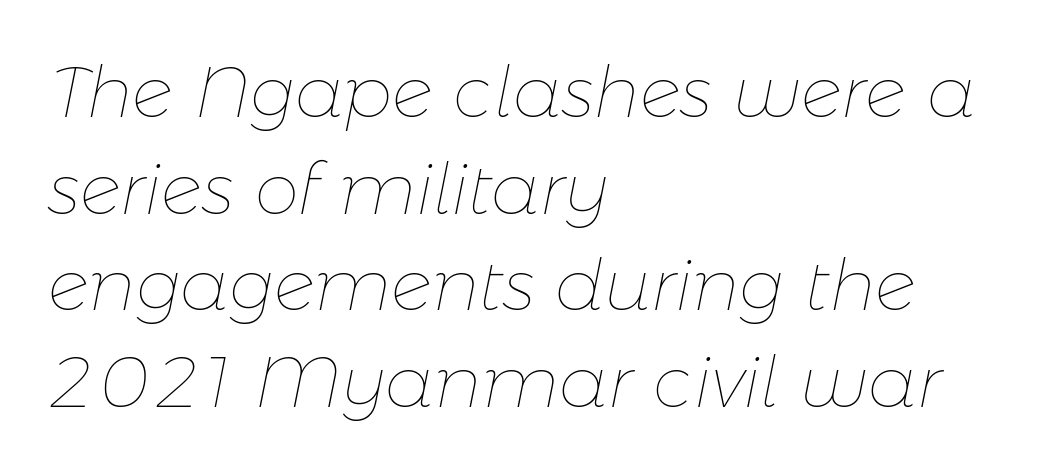
{"italic": "yes", "lean": "right", "slant_degrees": 11, "bold": "no", "weight": "thin", "width": "normal", "stroke_contrast": "low", "x_height": "medium", "monospaced": "no", "underline": "no", "align": "left", "line_spacing": "normal", "line_spacing_ratio": 1.36, "letter_spacing": "normal", "letter_spacing_em": 0.0, "glyph_px": 71}
